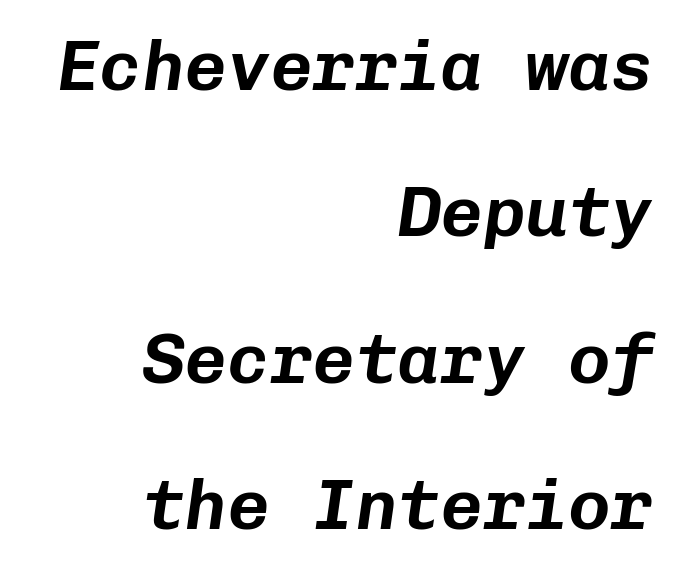
Q: Is the text italic (slanted)? A: Yes, it leans right by about 8 degrees.
Q: Is the text underlined? A: No.
Q: How is the paragraph aligned? A: Right-aligned.
Q: Is the spacing between letters normal or unusually wide? A: Normal.
Q: Is the spacing between lines tight, normal or loose? A: Loose.
Q: Width (condensed, normal, or wide)? A: Normal.
Q: Stroke contrast? A: Low.
Q: x-height? A: Medium.
Q: Monospaced? A: Yes.
